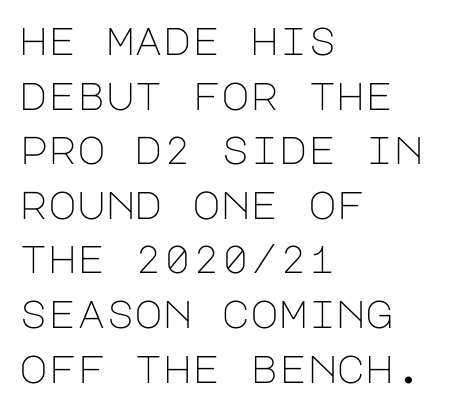
The passage shown stacks its lines at a standard gap. Is the stroke heavy? The answer is a plain regular-or-lighter. Plain, unruled lines of type. Tracking value appears to be zero — textbook default spacing. Ascenders rise straight up at ninety degrees. The lines in this sample share a left origin and differ only in where they stop.
